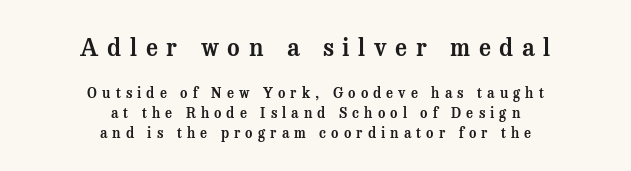
Q: Is the text italic (slanted)? A: No, it is upright.
Q: Is the text underlined? A: No.
Q: How is the paragraph aligned? A: Centered.
Q: Is the spacing between letters normal or unusually wide? A: Unusually wide.
Q: Is the spacing between lines tight, normal or loose? A: Normal.
Q: Which block of text is set in a larger size, the first (top) or the second (bottom)? A: The first (top) one.
